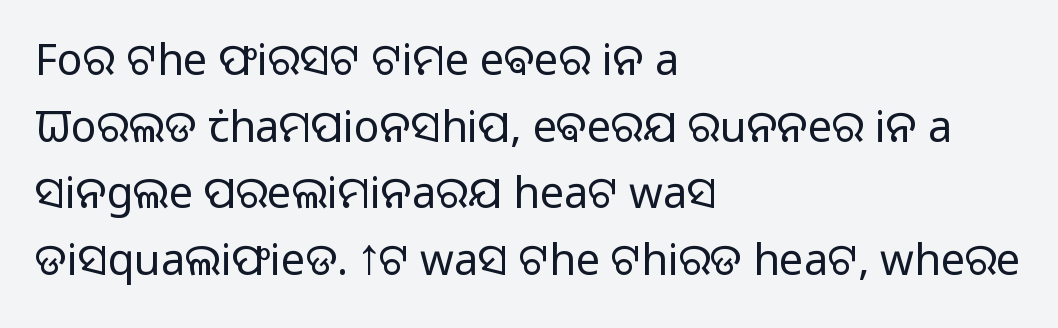
Normally led — the rows are evenly, conventionally spaced. Descenders hang freely into open space. Nothing heavy about these letters — not bold at all. The text was rendered using a sans face with plain stroke endings. Does the lettering tilt? It doesn't — this is upright.
